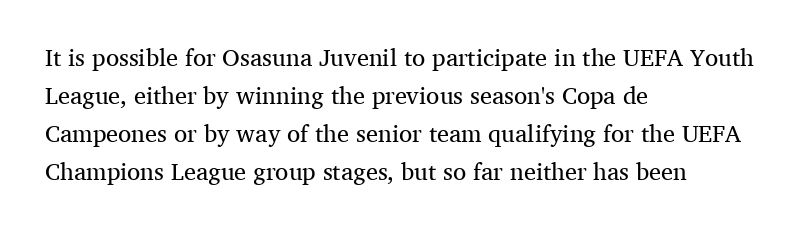
Q: Is the text bold? A: No.
Q: Is the text italic (slanted)? A: No, it is upright.
Q: Is the text underlined? A: No.
Q: How is the paragraph aligned? A: Left-aligned.
Q: Is the spacing between letters normal or unusually wide? A: Normal.
Q: Is the spacing between lines tight, normal or loose? A: Normal.
